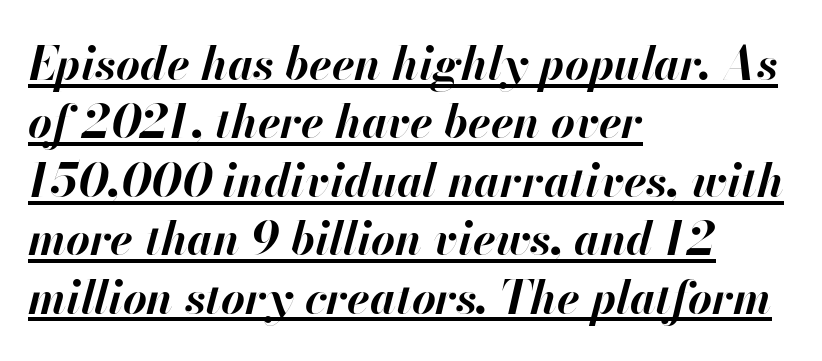
Q: Is the text bold? A: Yes.
Q: Is the text italic (slanted)? A: Yes, it leans right by about 13 degrees.
Q: Is the text underlined? A: Yes.
Q: How is the paragraph aligned? A: Left-aligned.
Q: Is the spacing between letters normal or unusually wide? A: Normal.
Q: Is the spacing between lines tight, normal or loose? A: Normal.
Q: Width (condensed, normal, or wide)? A: Normal.
Q: Stroke contrast? A: High.
Q: x-height? A: Small.
Q: Monospaced? A: No.
